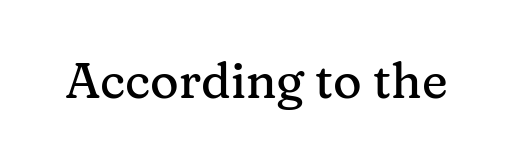
Q: Is the text italic (slanted)? A: No, it is upright.
Q: Is the typeface a serif or a sans-serif typeface? A: Serif.
Q: Is the text underlined? A: No.
Q: Is the spacing between letters normal or unusually wide? A: Normal.
Q: Width (condensed, normal, or wide)? A: Normal.
Q: Stroke contrast? A: Medium.
Q: x-height? A: Medium.
Q: Monospaced? A: No.
